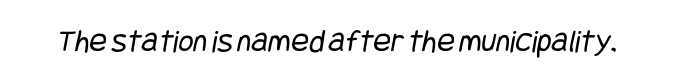
Q: Is the text bold? A: No.
Q: Is the typeface a serif or a sans-serif typeface? A: Sans-serif.
Q: Is the text underlined? A: No.
Q: Is the spacing between letters normal or unusually wide? A: Normal.
Q: Width (condensed, normal, or wide)? A: Condensed.
Q: Stroke contrast? A: Low.
Q: x-height? A: Large.
